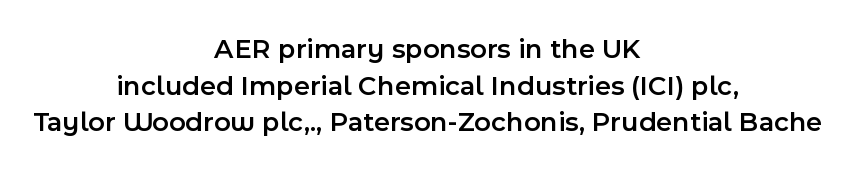
The image shows 28 px semibold sans-serif type, upright; set centered, normal line spacing (1.31x), normal letter spacing, not underlined; a medium x-height.
